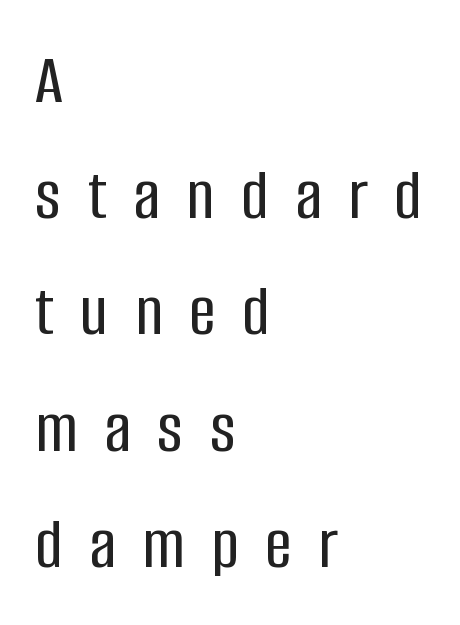
Q: Is the text italic (slanted)? A: No, it is upright.
Q: Is the typeface a serif or a sans-serif typeface? A: Sans-serif.
Q: Is the text underlined? A: No.
Q: How is the paragraph aligned? A: Left-aligned.
Q: Is the spacing between letters normal or unusually wide? A: Unusually wide.
Q: Is the spacing between lines tight, normal or loose? A: Normal.
Q: Width (condensed, normal, or wide)? A: Condensed.
Q: Stroke contrast? A: Low.
Q: x-height? A: Large.
Q: Monospaced? A: No.
